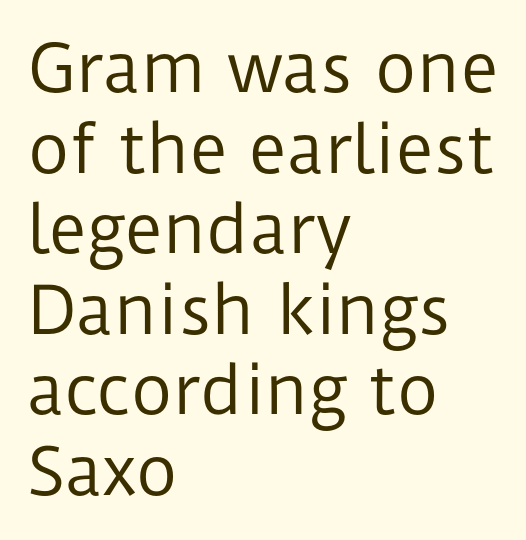
Q: Is the text bold? A: No.
Q: Is the text italic (slanted)? A: No, it is upright.
Q: Is the typeface a serif or a sans-serif typeface? A: Sans-serif.
Q: Is the text underlined? A: No.
Q: How is the paragraph aligned? A: Left-aligned.
Q: Is the spacing between letters normal or unusually wide? A: Normal.
Q: Width (condensed, normal, or wide)? A: Normal.
Q: Stroke contrast? A: Low.
Q: x-height? A: Medium.
Q: Monospaced? A: No.
